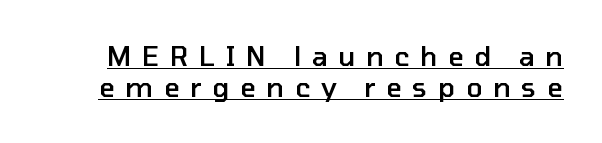
Each line of the rendering has a horizontal stroke beneath the glyphs. The sample has been set in demibold, a notch under bold. A typesetter would call this leading minimal, almost set solid. This sample uses an upright cut, with every glyph sitting square on the baseline. Does extra space separate the letters? Yes, quite a lot of it.
